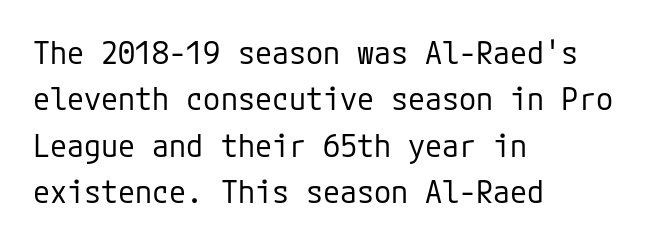
The image shows 31 px regular-weight sans-serif type, upright; set left-aligned, normal line spacing (1.5x), normal letter spacing, not underlined; low stroke contrast and a medium x-height.
